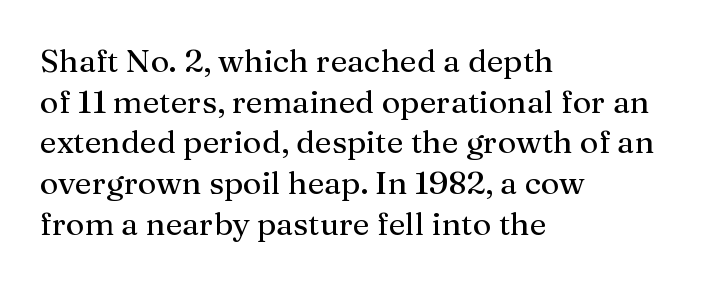
Characters follow at the spacing the type designer built in. Line beginnings align vertically; line endings do not. These lines are composed in type with serifs. Descender tails drop into unmarked territory.
